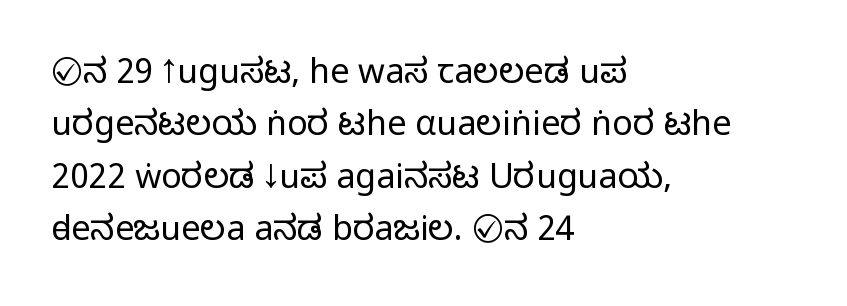
The image shows 34 px condensed sans-serif type, upright; set left-aligned, normal line spacing (1.54x), normal letter spacing, not underlined; medium stroke contrast.
